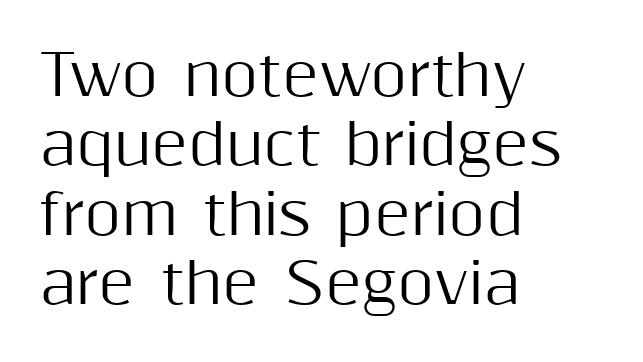
Q: Is the text italic (slanted)? A: No, it is upright.
Q: Is the typeface a serif or a sans-serif typeface? A: Sans-serif.
Q: Is the text underlined? A: No.
Q: How is the paragraph aligned? A: Left-aligned.
Q: Is the spacing between letters normal or unusually wide? A: Normal.
Q: Width (condensed, normal, or wide)? A: Normal.
Q: Stroke contrast? A: Medium.
Q: x-height? A: Medium.
Q: Monospaced? A: No.
